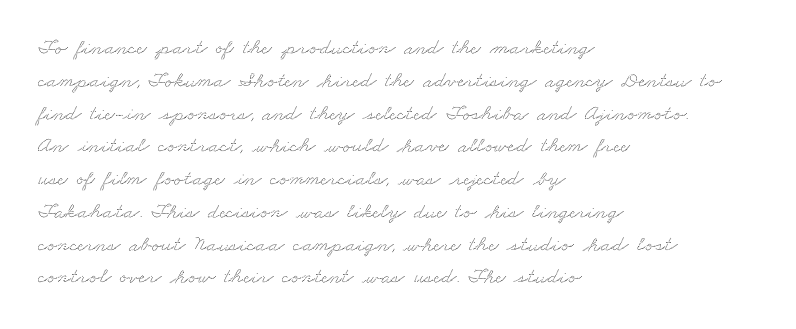
Q: Is the text underlined? A: No.
Q: How is the paragraph aligned? A: Left-aligned.
Q: Is the spacing between letters normal or unusually wide? A: Normal.
Q: Is the spacing between lines tight, normal or loose? A: Normal.
